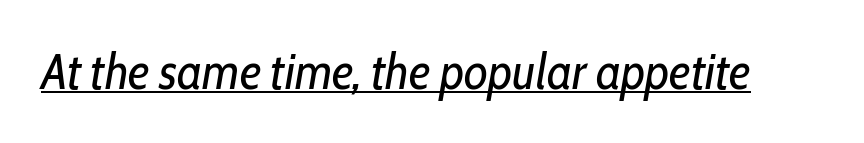
Q: Is the text bold? A: No.
Q: Is the text italic (slanted)? A: Yes, it leans right by about 10 degrees.
Q: Is the text underlined? A: Yes.
Q: Is the spacing between letters normal or unusually wide? A: Normal.
Q: Width (condensed, normal, or wide)? A: Condensed.
Q: Stroke contrast? A: Low.
Q: x-height? A: Medium.
Q: Monospaced? A: No.
